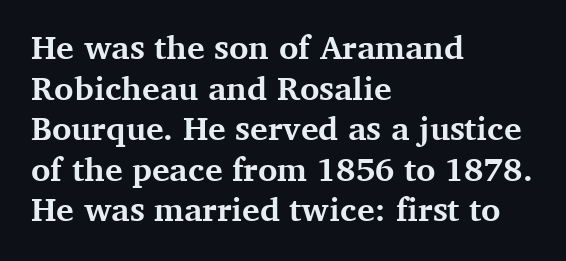
Q: Is the text bold? A: Yes.
Q: Is the text italic (slanted)? A: No, it is upright.
Q: Is the typeface a serif or a sans-serif typeface? A: Serif.
Q: Is the text underlined? A: No.
Q: How is the paragraph aligned? A: Left-aligned.
Q: Is the spacing between letters normal or unusually wide? A: Normal.
Q: Width (condensed, normal, or wide)? A: Normal.
Q: Stroke contrast? A: Medium.
Q: x-height? A: Medium.
Q: Monospaced? A: No.
